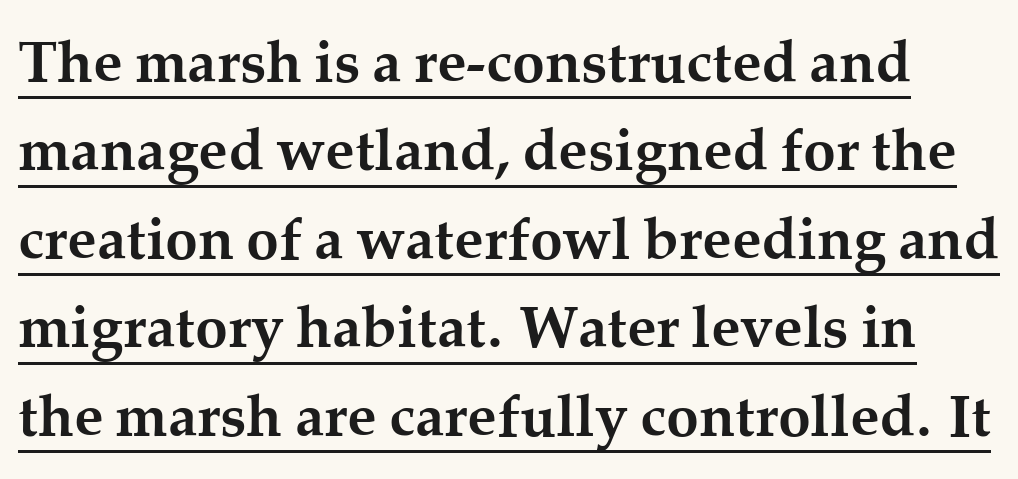
{"serif": "yes", "italic": "no", "bold": "yes", "weight": "semibold", "width": "normal", "stroke_contrast": "medium", "x_height": "medium", "monospaced": "no", "underline": "yes", "line_spacing": "normal", "line_spacing_ratio": 1.5, "letter_spacing": "normal", "letter_spacing_em": 0.0, "glyph_px": 59}
